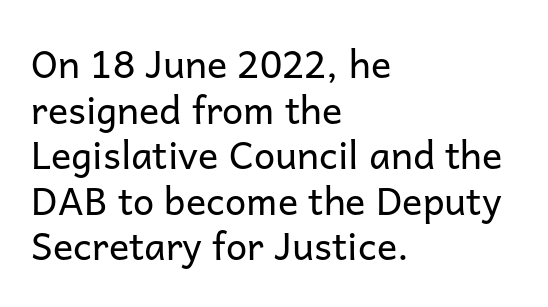
Q: Is the text bold? A: No.
Q: Is the text italic (slanted)? A: No, it is upright.
Q: Is the typeface a serif or a sans-serif typeface? A: Sans-serif.
Q: Is the text underlined? A: No.
Q: How is the paragraph aligned? A: Left-aligned.
Q: Is the spacing between letters normal or unusually wide? A: Normal.
Q: Width (condensed, normal, or wide)? A: Normal.
Q: Stroke contrast? A: Low.
Q: x-height? A: Medium.
Q: Monospaced? A: No.
